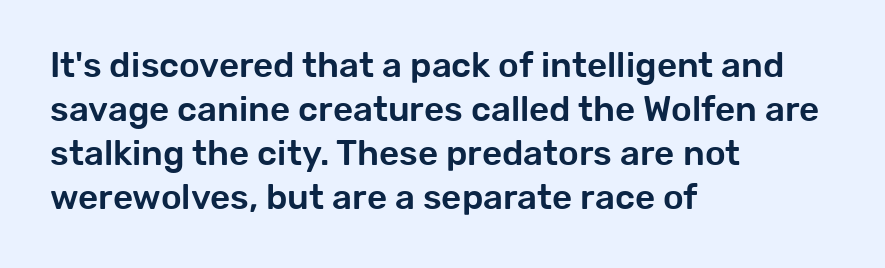
Q: Is the text italic (slanted)? A: No, it is upright.
Q: Is the typeface a serif or a sans-serif typeface? A: Sans-serif.
Q: Is the text underlined? A: No.
Q: How is the paragraph aligned? A: Left-aligned.
Q: Is the spacing between letters normal or unusually wide? A: Normal.
Q: Is the spacing between lines tight, normal or loose? A: Normal.
Q: Width (condensed, normal, or wide)? A: Normal.
Q: Stroke contrast? A: Low.
Q: x-height? A: Medium.
Q: Monospaced? A: No.
